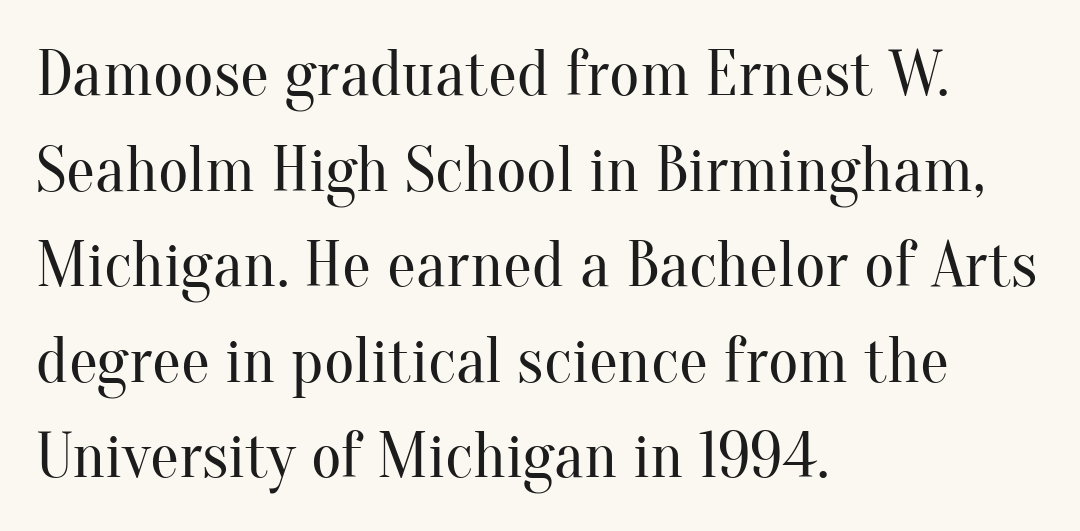
{"serif": "yes", "italic": "no", "bold": "no", "weight": "regular", "width": "normal", "stroke_contrast": "medium", "x_height": "small", "monospaced": "no", "underline": "no", "align": "left", "line_spacing": "normal", "line_spacing_ratio": 1.47, "letter_spacing": "normal", "letter_spacing_em": 0.0, "glyph_px": 65}
